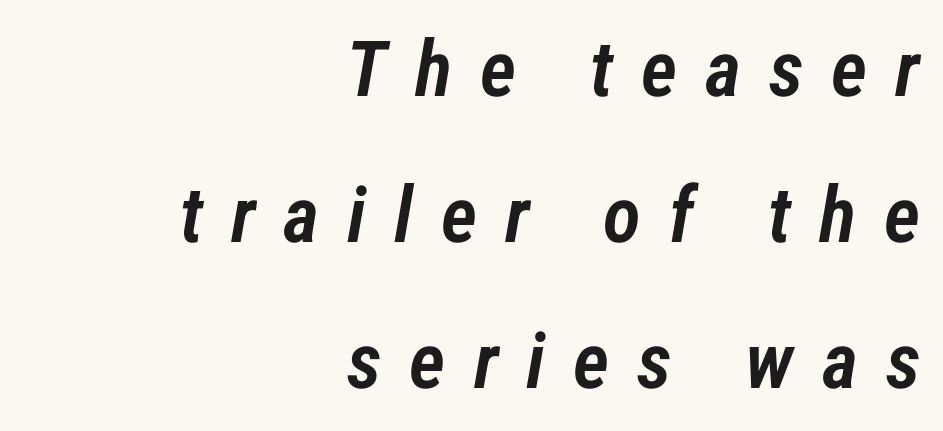
The tracking reads as deliberately expanded to a designer's eye. The axis of the letterforms is tilted away from vertical. You could not count columns in this text — the font is proportionally spaced. The letters are semibold — heavier than regular but short of a full bold. The foot of each line stays bare and open. In CSS terms this would be text-align: right.
